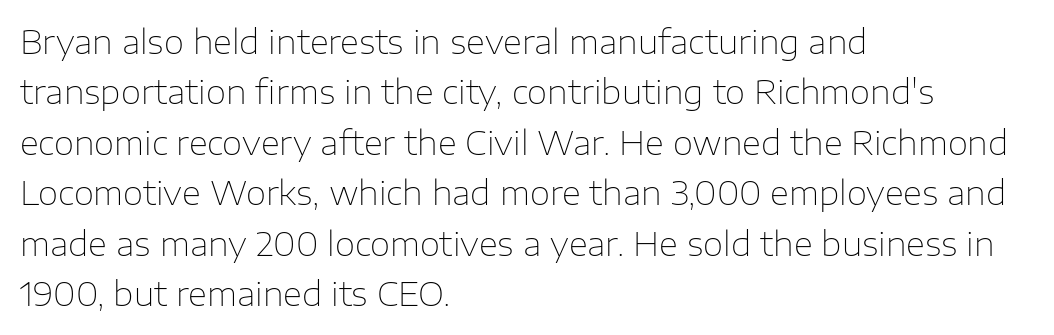
Q: Is the text bold? A: No.
Q: Is the text italic (slanted)? A: No, it is upright.
Q: Is the typeface a serif or a sans-serif typeface? A: Sans-serif.
Q: Is the text underlined? A: No.
Q: How is the paragraph aligned? A: Left-aligned.
Q: Is the spacing between letters normal or unusually wide? A: Normal.
Q: Is the spacing between lines tight, normal or loose? A: Normal.
Q: Width (condensed, normal, or wide)? A: Normal.
Q: Stroke contrast? A: Low.
Q: x-height? A: Medium.
Q: Monospaced? A: No.
